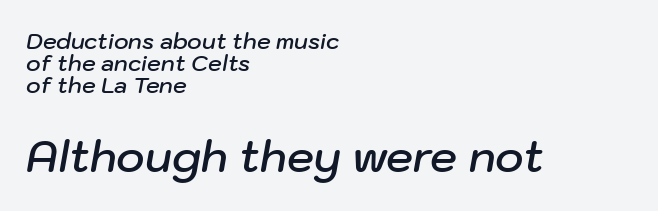
{"italic": "yes", "lean": "right", "slant_degrees": 10, "bold": "semi", "weight": "semibold", "width": "normal", "stroke_contrast": "low", "x_height": "medium", "monospaced": "no", "underline": "no", "align": "left", "line_spacing": "tight", "line_spacing_ratio": 1.01, "letter_spacing": "normal", "letter_spacing_em": 0.0, "larger_block": "second", "size_ratio": 1.95, "glyph_px": 43}
